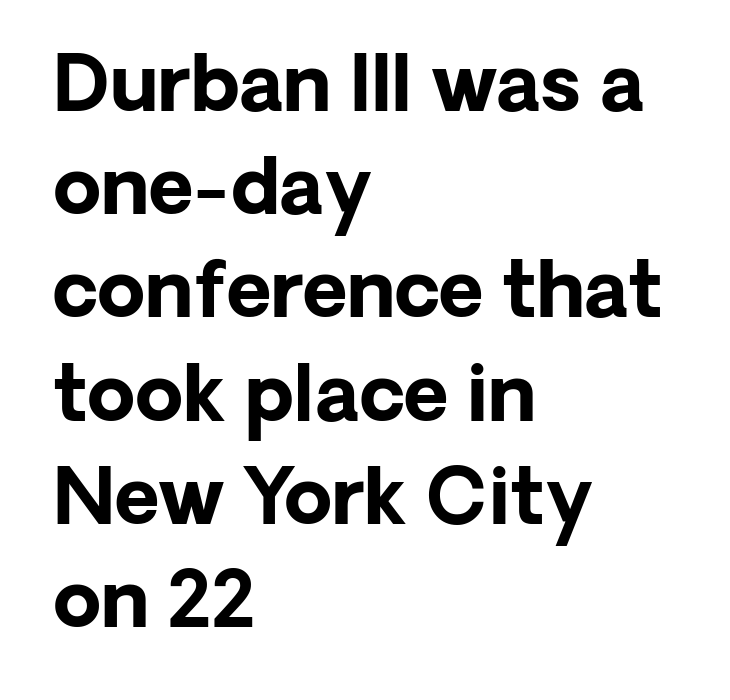
The image shows 77 px bold sans-serif type, upright; set left-aligned, normal line spacing (1.34x), normal letter spacing, not underlined; low stroke contrast and a medium x-height.
